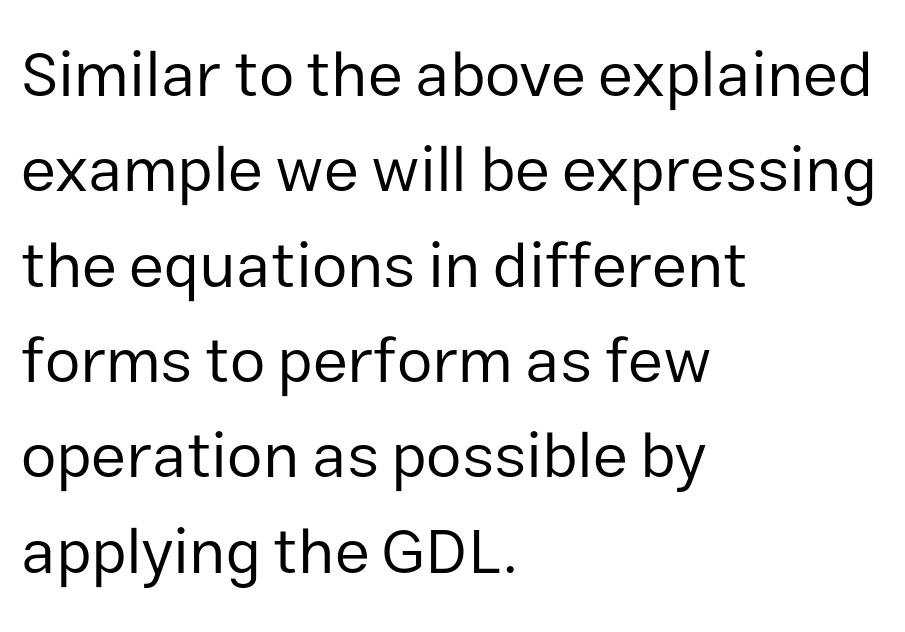
{"serif": "no", "italic": "no", "bold": "no", "weight": "regular", "width": "normal", "stroke_contrast": "low", "x_height": "medium", "monospaced": "no", "underline": "no", "align": "left", "line_spacing": "normal", "line_spacing_ratio": 1.49, "letter_spacing": "normal", "letter_spacing_em": 0.0, "glyph_px": 64}
